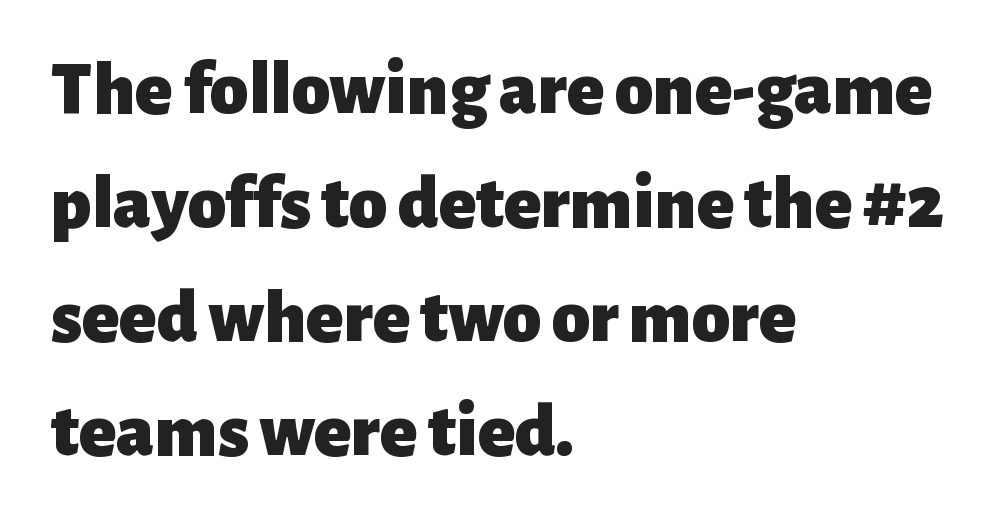
The image shows 77 px heavy sans-serif type, upright; set left-aligned, normal line spacing (1.48x), normal letter spacing, not underlined; low stroke contrast and a medium x-height.
